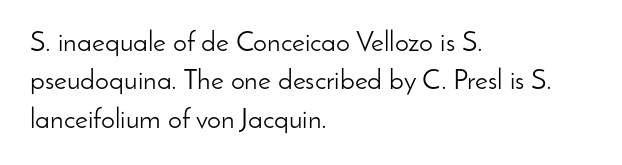
{"serif": "no", "italic": "no", "bold": "no", "weight": "light", "width": "normal", "stroke_contrast": "low", "x_height": "small", "monospaced": "no", "underline": "no", "align": "left", "line_spacing": "normal", "line_spacing_ratio": 1.37, "letter_spacing": "normal", "letter_spacing_em": 0.0, "glyph_px": 28}
